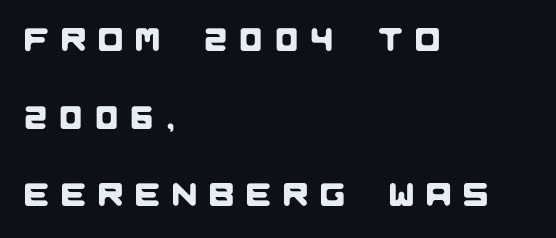
{"serif": "no", "width": "normal", "stroke_contrast": "low", "x_height": "large", "monospaced": "no", "underline": "no", "align": "left", "line_spacing": "loose", "line_spacing_ratio": 2.35, "letter_spacing": "wide", "letter_spacing_em": 0.37, "glyph_px": 33}
